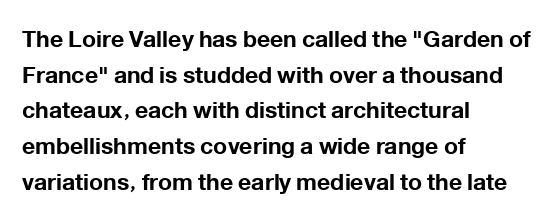
Is the block centered? No — it sits flush against the left margin. A full-strength bold gives these letters their thick strokes. The zone under the glyphs is completely vacant. This sample uses an upright cut, with every glyph sitting square on the baseline. The passage shown has conventional tracking throughout. The line-height multiplier appears to be the usual default.
